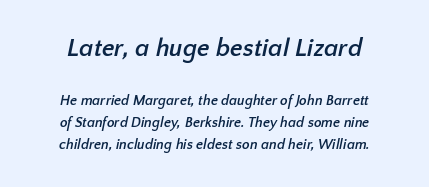
These two chunks differ in scale, with the top chunk taking the larger measure. Descender tails drop into unmarked territory. A dark, heavy texture on the line: the type is bold. The passage shown stacks its lines at a standard gap. Between one letter and the next there's only the usual sliver of space.
